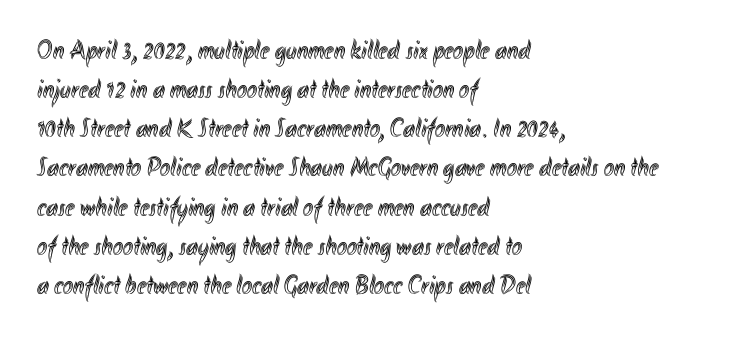
{"underline": "no", "align": "left", "line_spacing": "normal", "line_spacing_ratio": 1.45, "letter_spacing": "normal", "letter_spacing_em": 0.0, "glyph_px": 27}
